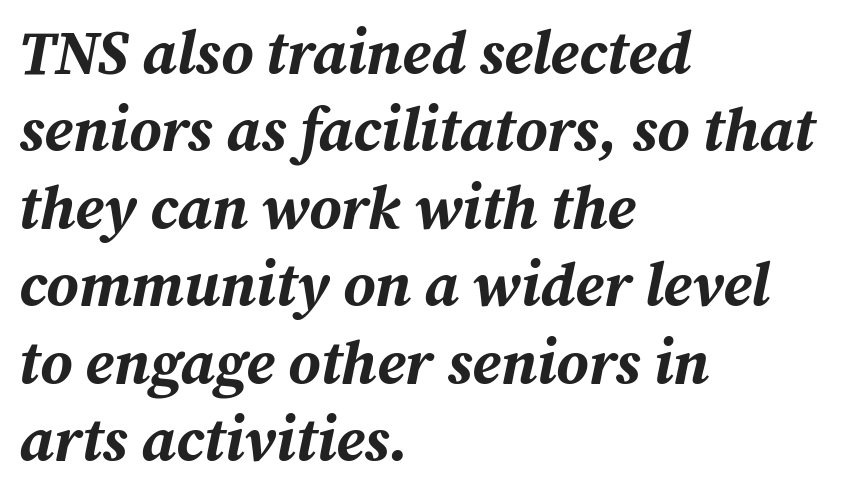
The image shows 61 px bold type, italic (leaning right); set left-aligned, normal line spacing (1.27x), normal letter spacing, not underlined; medium stroke contrast and a medium x-height.
